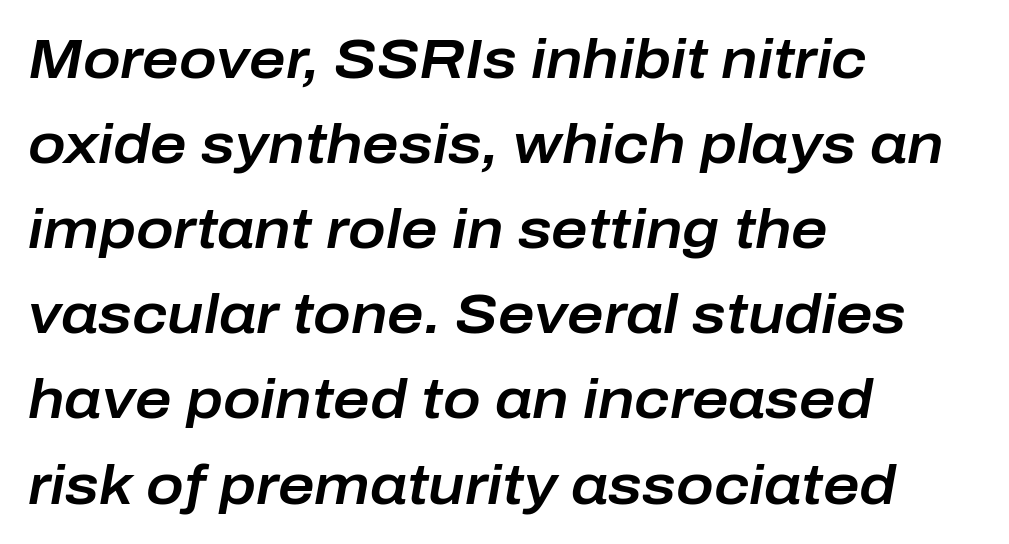
Q: Is the text italic (slanted)? A: Yes, it leans right by about 10 degrees.
Q: Is the text underlined? A: No.
Q: How is the paragraph aligned? A: Left-aligned.
Q: Is the spacing between letters normal or unusually wide? A: Normal.
Q: Is the spacing between lines tight, normal or loose? A: Normal.
Q: Width (condensed, normal, or wide)? A: Normal.
Q: Stroke contrast? A: Low.
Q: x-height? A: Medium.
Q: Monospaced? A: No.
